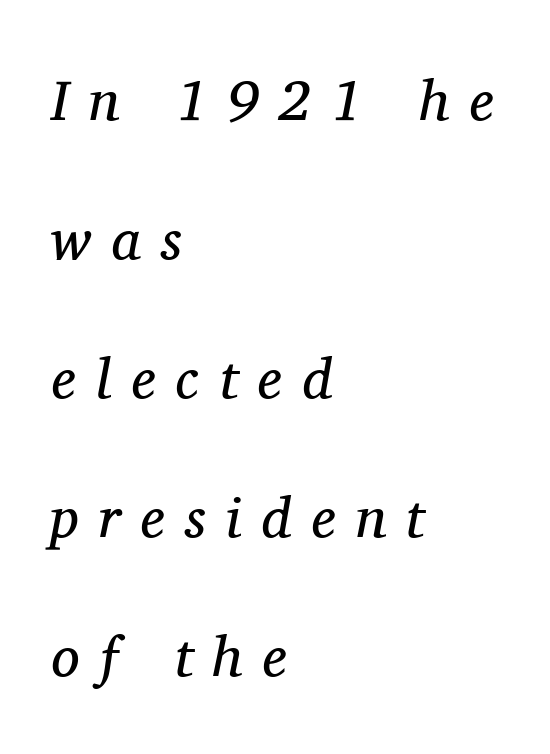
Q: Is the text bold? A: No.
Q: Is the text italic (slanted)? A: Yes, it leans right by about 11 degrees.
Q: Is the typeface a serif or a sans-serif typeface? A: Serif.
Q: Is the text underlined? A: No.
Q: How is the paragraph aligned? A: Left-aligned.
Q: Is the spacing between letters normal or unusually wide? A: Unusually wide.
Q: Is the spacing between lines tight, normal or loose? A: Loose.
Q: Width (condensed, normal, or wide)? A: Normal.
Q: Stroke contrast? A: Medium.
Q: x-height? A: Medium.
Q: Monospaced? A: No.
